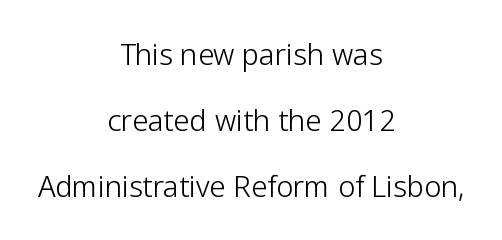
The image shows 29 px light sans-serif type, upright; set centered, loose line spacing (2.27x), normal letter spacing, not underlined; low stroke contrast and a medium x-height.
